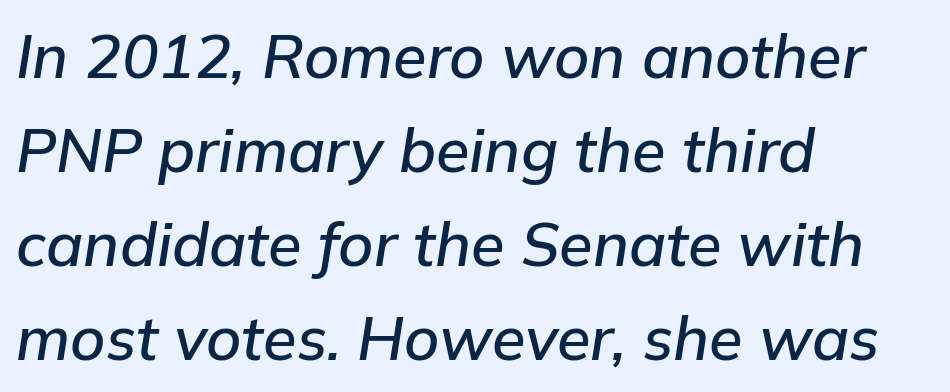
Q: Is the text bold? A: Semi-bold.
Q: Is the text italic (slanted)? A: Yes, it leans right by about 9 degrees.
Q: Is the text underlined? A: No.
Q: How is the paragraph aligned? A: Left-aligned.
Q: Is the spacing between letters normal or unusually wide? A: Normal.
Q: Is the spacing between lines tight, normal or loose? A: Normal.
Q: Width (condensed, normal, or wide)? A: Normal.
Q: Stroke contrast? A: Low.
Q: x-height? A: Medium.
Q: Monospaced? A: No.
